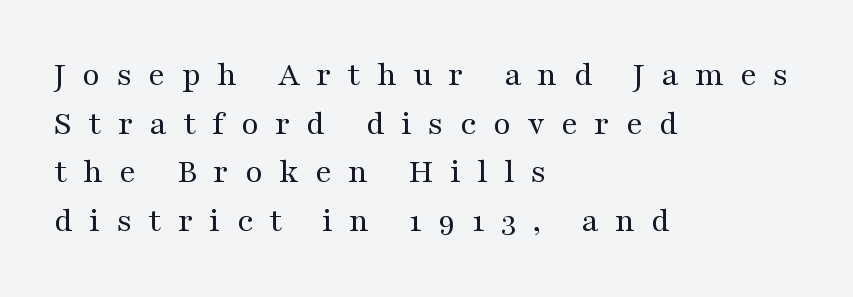
Visually the block forms a straight wall on the left and a jagged coastline on the right. The letters carry serifs — small finishing strokes at the ends of their stems. The area under the type is left untouched. Looks like regular typesetting: each glyph gets only the width it needs. No extra ink here — the face is not bold. The tracking reads as deliberately expanded to a designer's eye.
